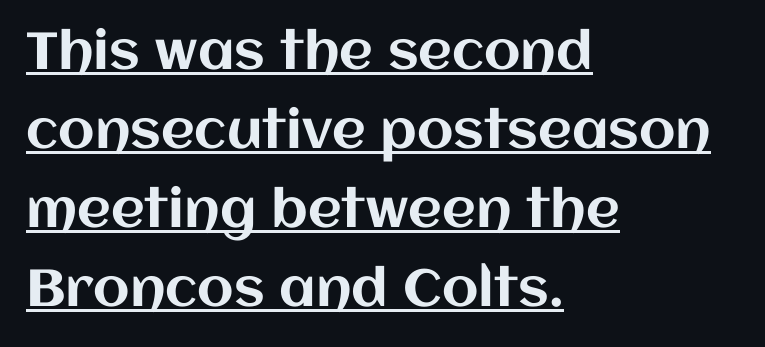
Q: Is the text italic (slanted)? A: No, it is upright.
Q: Is the text underlined? A: Yes.
Q: How is the paragraph aligned? A: Left-aligned.
Q: Is the spacing between letters normal or unusually wide? A: Normal.
Q: Is the spacing between lines tight, normal or loose? A: Normal.
Q: Width (condensed, normal, or wide)? A: Normal.
Q: Stroke contrast? A: Medium.
Q: x-height? A: Large.
Q: Monospaced? A: No.
